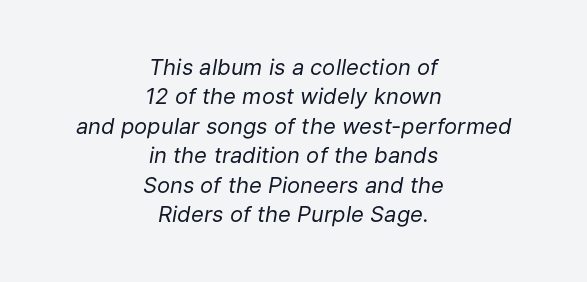
{"italic": "yes", "lean": "right", "slant_degrees": 9, "bold": "no", "underline": "no", "align": "center", "line_spacing": "normal", "line_spacing_ratio": 1.34, "letter_spacing": "normal", "letter_spacing_em": 0.0, "glyph_px": 22}
